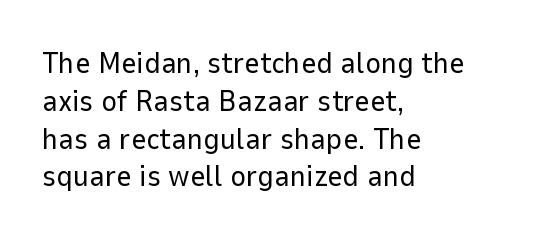
Q: Is the text bold? A: No.
Q: Is the text italic (slanted)? A: No, it is upright.
Q: Is the typeface a serif or a sans-serif typeface? A: Sans-serif.
Q: Is the text underlined? A: No.
Q: How is the paragraph aligned? A: Left-aligned.
Q: Is the spacing between letters normal or unusually wide? A: Normal.
Q: Is the spacing between lines tight, normal or loose? A: Normal.
Q: Width (condensed, normal, or wide)? A: Normal.
Q: Stroke contrast? A: Low.
Q: x-height? A: Medium.
Q: Monospaced? A: No.
